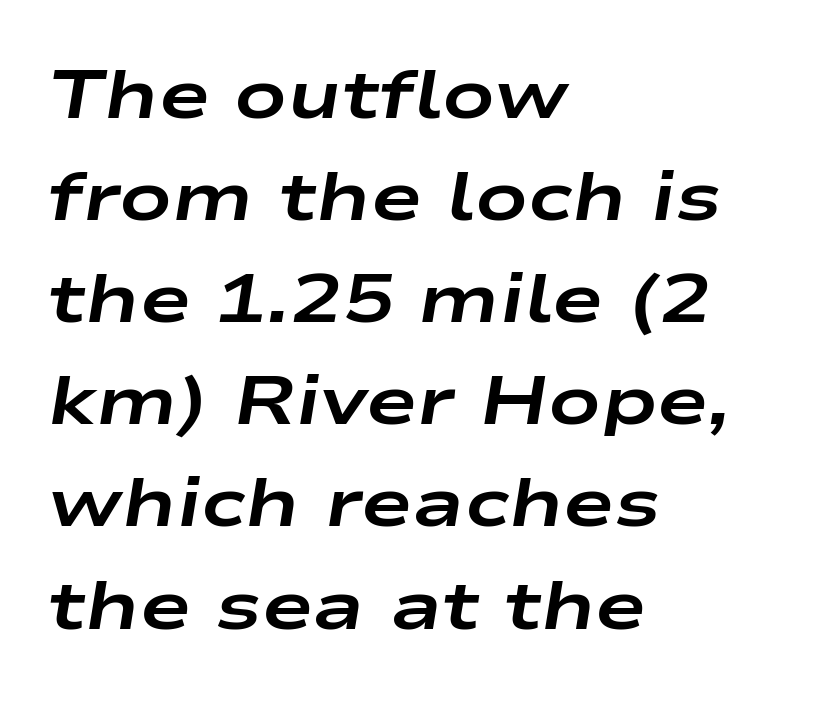
The zone under the glyphs is completely vacant. The rows are spaced the way most documents space them. The glyphs look as if they've been sheared to an angle. Pretty heavy lettering here — definitely bold. Every row of glyphs begins at an identical x-position on the left. Proportional: the letters do not fall into vertical columns.
